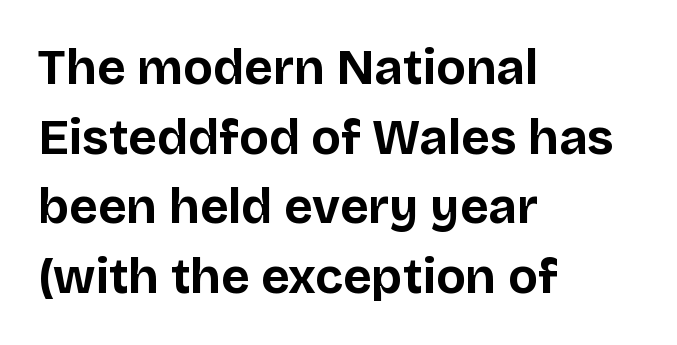
You can tell it's not italic because the verticals are truly vertical. Students, note that the glyphs here touch the page at normal intervals. A full-strength bold gives these letters their thick strokes. A clean baseline with only descenders dipping below it. The glyphs in this specimen are sans serif. Each letter keeps its own natural width here, so spacing adapts to shape.
